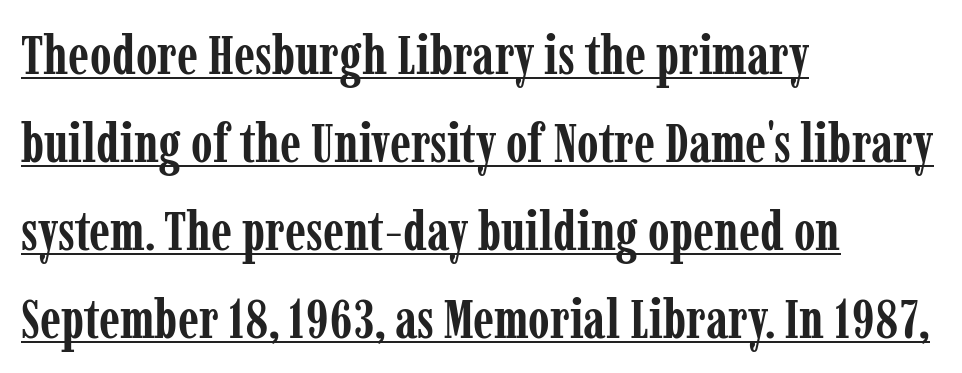
Q: Is the text bold? A: Yes.
Q: Is the text italic (slanted)? A: No, it is upright.
Q: Is the typeface a serif or a sans-serif typeface? A: Serif.
Q: Is the text underlined? A: Yes.
Q: How is the paragraph aligned? A: Left-aligned.
Q: Is the spacing between letters normal or unusually wide? A: Normal.
Q: Is the spacing between lines tight, normal or loose? A: Normal.
Q: Width (condensed, normal, or wide)? A: Condensed.
Q: Stroke contrast? A: Low.
Q: x-height? A: Medium.
Q: Monospaced? A: No.
